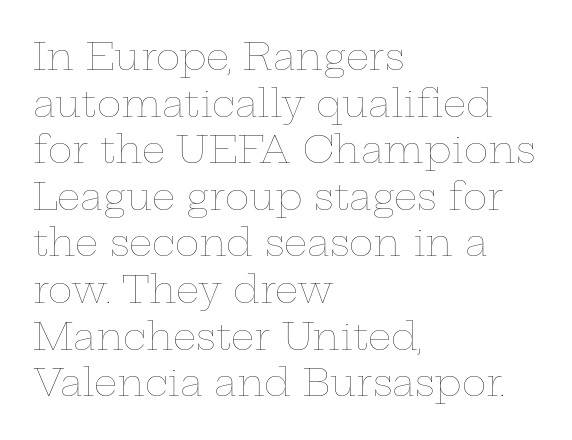
{"italic": "no", "bold": "no", "weight": "thin", "width": "wide", "stroke_contrast": "low", "x_height": "medium", "monospaced": "no", "underline": "no", "align": "left", "line_spacing": "normal", "line_spacing_ratio": 1.26, "letter_spacing": "normal", "letter_spacing_em": 0.0, "glyph_px": 37}
